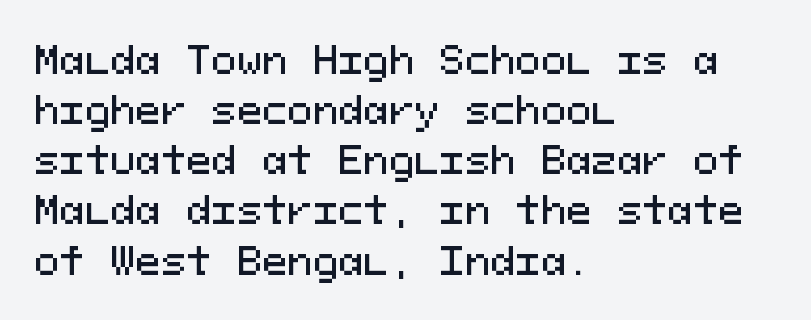
{"serif": "no", "italic": "no", "width": "normal", "stroke_contrast": "medium", "x_height": "medium", "monospaced": "yes", "underline": "no", "align": "left", "line_spacing": "normal", "line_spacing_ratio": 1.32, "letter_spacing": "normal", "letter_spacing_em": 0.0, "glyph_px": 38}
